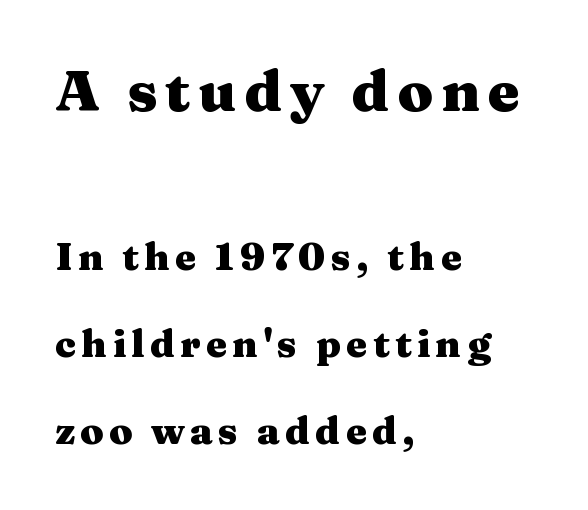
Weight check: bold — yes, fully. This layout puts the oversized block above and the modest block below. The string is rendered with underlining switched off. Proportional: the letters do not fall into vertical columns. The paragraph shown leans on its left margin.
